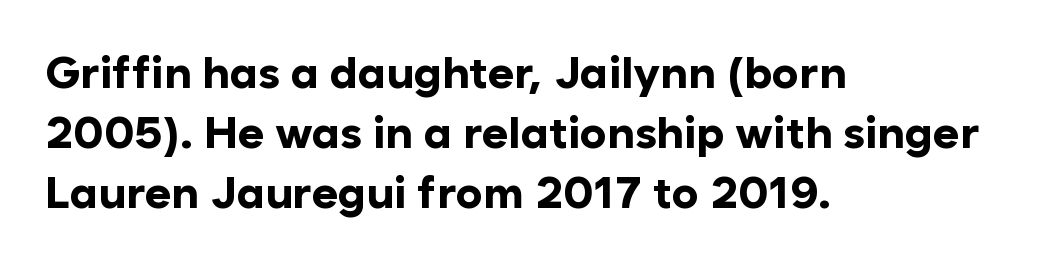
The passage shown is emphatically bold. Tracking value appears to be zero — textbook default spacing. You can tell from the bare stems that sans-serif type was used. This sample has the flowing, uneven cadence of proportional lettering. The specimen omits any rule beneath the text block's lines.
